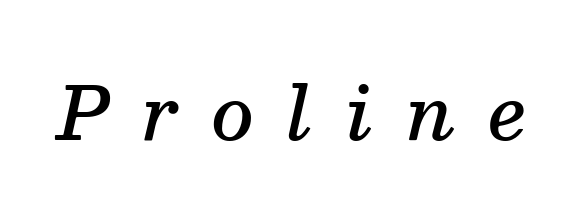
Q: Is the text bold? A: Semi-bold.
Q: Is the text italic (slanted)? A: Yes, it leans right by about 13 degrees.
Q: Is the typeface a serif or a sans-serif typeface? A: Serif.
Q: Is the text underlined? A: No.
Q: Is the spacing between letters normal or unusually wide? A: Unusually wide.
Q: Width (condensed, normal, or wide)? A: Normal.
Q: Stroke contrast? A: Medium.
Q: x-height? A: Medium.
Q: Monospaced? A: No.
